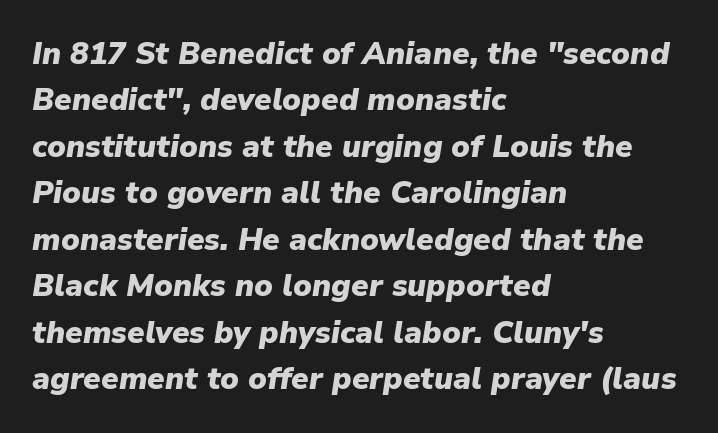
Caption: bold face, heavy strokes. Is this a fixed-width face? No — the glyphs have proportional, varying widths. How would I describe the line gaps? Plain and ordinary. A typesetter would mark this as italic. Between one letter and the next there's only the usual sliver of space.
